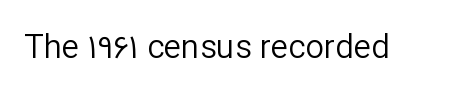
{"serif": "no", "italic": "no", "bold": "no", "weight": "regular", "width": "normal", "stroke_contrast": "low", "x_height": "medium", "monospaced": "no", "underline": "no", "letter_spacing": "normal", "letter_spacing_em": 0.0, "glyph_px": 33}
